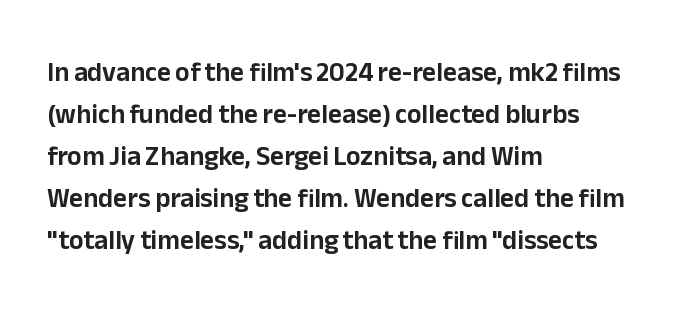
Q: Is the text italic (slanted)? A: No, it is upright.
Q: Is the text underlined? A: No.
Q: How is the paragraph aligned? A: Left-aligned.
Q: Is the spacing between letters normal or unusually wide? A: Normal.
Q: Is the spacing between lines tight, normal or loose? A: Normal.
